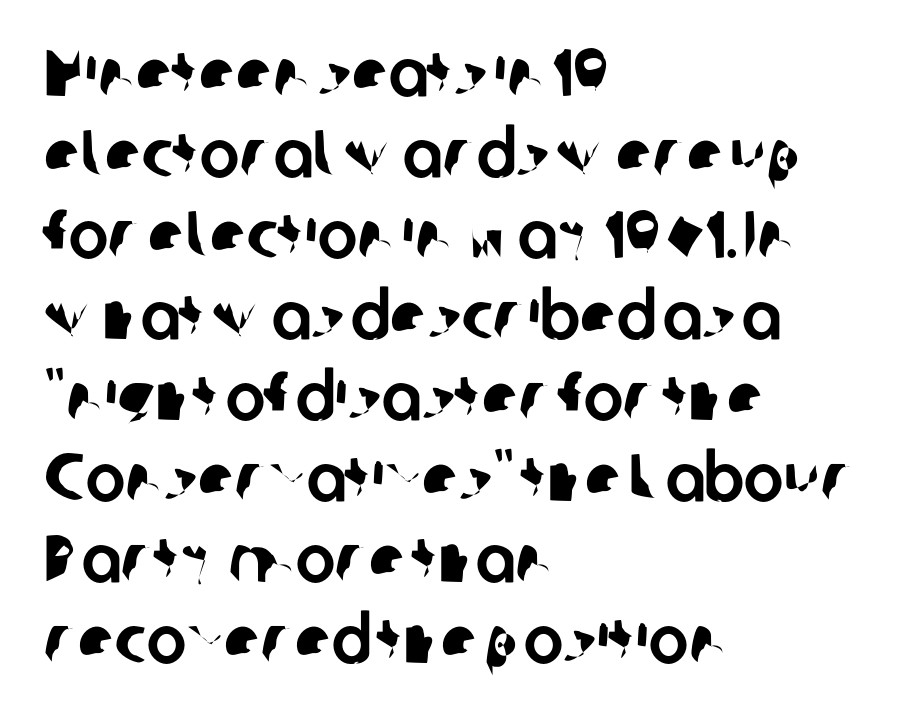
Q: Is the typeface a serif or a sans-serif typeface? A: Sans-serif.
Q: Is the text underlined? A: No.
Q: How is the paragraph aligned? A: Left-aligned.
Q: Is the spacing between letters normal or unusually wide? A: Normal.
Q: Width (condensed, normal, or wide)? A: Normal.
Q: Stroke contrast? A: Low.
Q: x-height? A: Medium.
Q: Monospaced? A: No.
